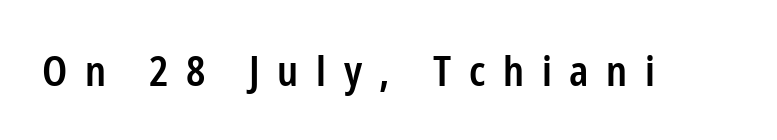
Unmarked baselines from the first word to the last. Loose tracking; the words dissolve into strings of separated letters. You can tell from the bare stems that sans-serif type was used. Weight: semibold (demi). A roman cut, with each character standing at attention.
